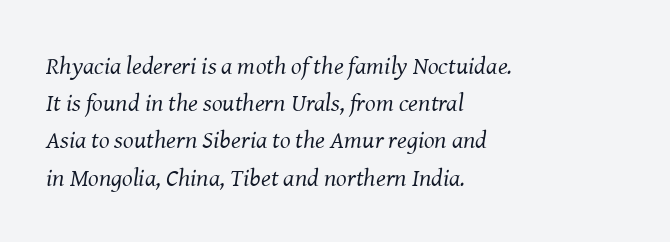
The image shows 25 px text type, italic (leaning right); set left-aligned, normal line spacing (1.49x), normal letter spacing, not underlined.
